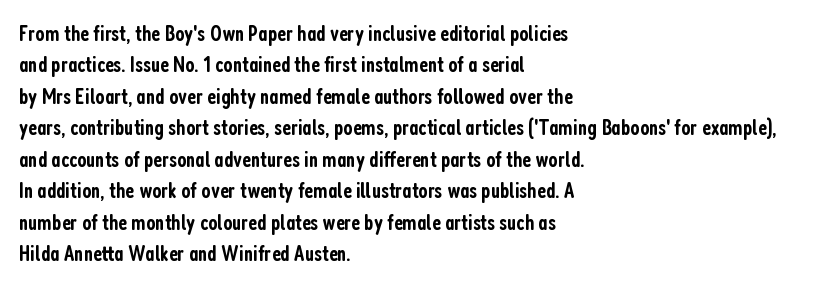
The image shows 22 px text type, upright; set left-aligned, normal line spacing (1.43x), normal letter spacing, not underlined.
